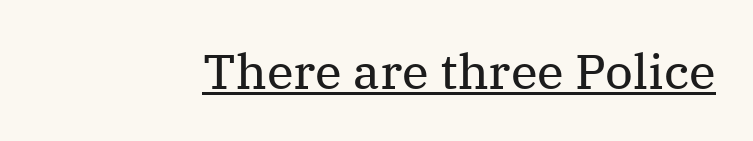
Check where the strokes stop: tiny serifs finish them off. A typographer would call this underscored text. The cut favours lightness, reaching ordinary text weight at its darkest. The passage shown is typed in a proportional face where columns would drift. Tracking here is standard; glyphs follow each other at the usual distance.
